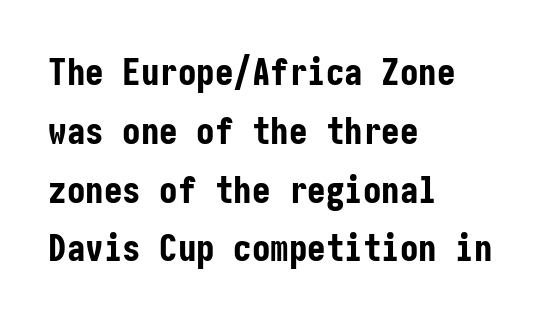
The image shows 37 px bold, condensed sans-serif type, upright; set left-aligned, normal line spacing (1.59x), normal letter spacing, not underlined; low stroke contrast and a medium x-height.
